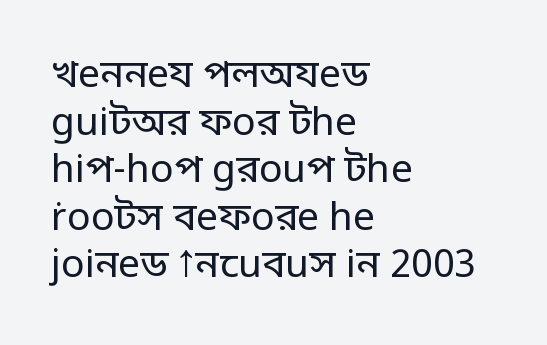
Q: Is the text bold? A: No.
Q: Is the text italic (slanted)? A: No, it is upright.
Q: Is the typeface a serif or a sans-serif typeface? A: Sans-serif.
Q: Is the text underlined? A: No.
Q: How is the paragraph aligned? A: Left-aligned.
Q: Is the spacing between letters normal or unusually wide? A: Normal.
Q: Width (condensed, normal, or wide)? A: Normal.
Q: Stroke contrast? A: Low.
Q: x-height? A: Large.
Q: Monospaced? A: No.
